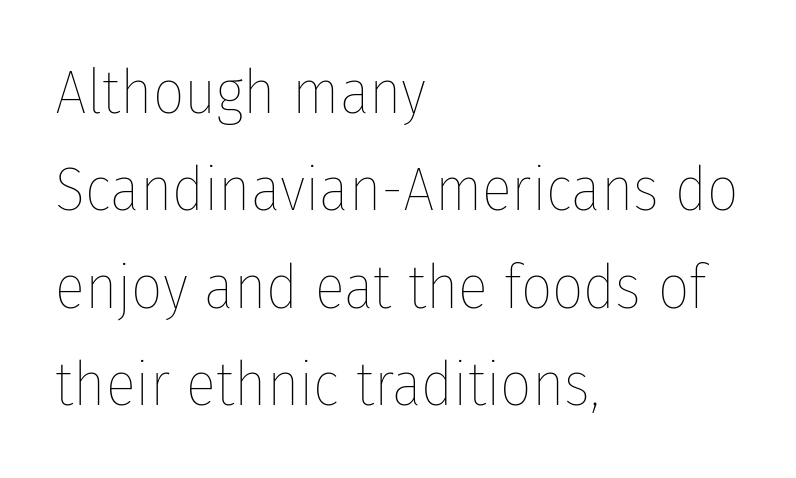
Q: Is the text bold? A: No.
Q: Is the text italic (slanted)? A: No, it is upright.
Q: Is the text underlined? A: No.
Q: How is the paragraph aligned? A: Left-aligned.
Q: Is the spacing between letters normal or unusually wide? A: Normal.
Q: Is the spacing between lines tight, normal or loose? A: Normal.
Q: Width (condensed, normal, or wide)? A: Condensed.
Q: Stroke contrast? A: Low.
Q: x-height? A: Medium.
Q: Monospaced? A: No.
